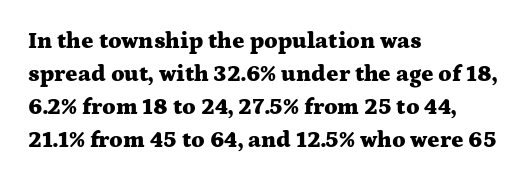
The image shows 23 px bold type, upright; set left-aligned, normal line spacing (1.44x), normal letter spacing, not underlined.
